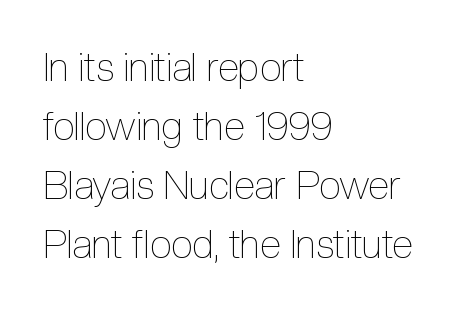
{"italic": "no", "bold": "no", "weight": "thin", "width": "condensed", "x_height": "medium", "monospaced": "no", "underline": "no", "align": "left", "line_spacing": "normal", "line_spacing_ratio": 1.51, "letter_spacing": "normal", "letter_spacing_em": 0.0, "glyph_px": 39}
